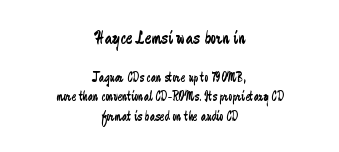
The image shows 20 px text type; set centered, normal line spacing (1.39x), normal letter spacing, not underlined; the first (top) block is 1.43x larger.
